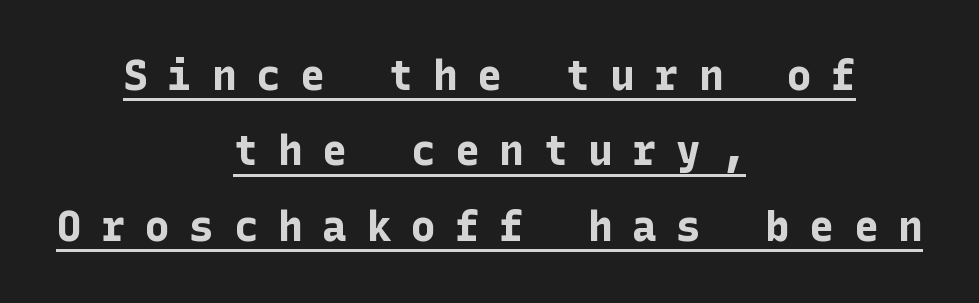
Q: Is the text bold? A: Yes.
Q: Is the text italic (slanted)? A: No, it is upright.
Q: Is the typeface a serif or a sans-serif typeface? A: Sans-serif.
Q: Is the text underlined? A: Yes.
Q: How is the paragraph aligned? A: Centered.
Q: Is the spacing between letters normal or unusually wide? A: Unusually wide.
Q: Width (condensed, normal, or wide)? A: Normal.
Q: Stroke contrast? A: Low.
Q: x-height? A: Medium.
